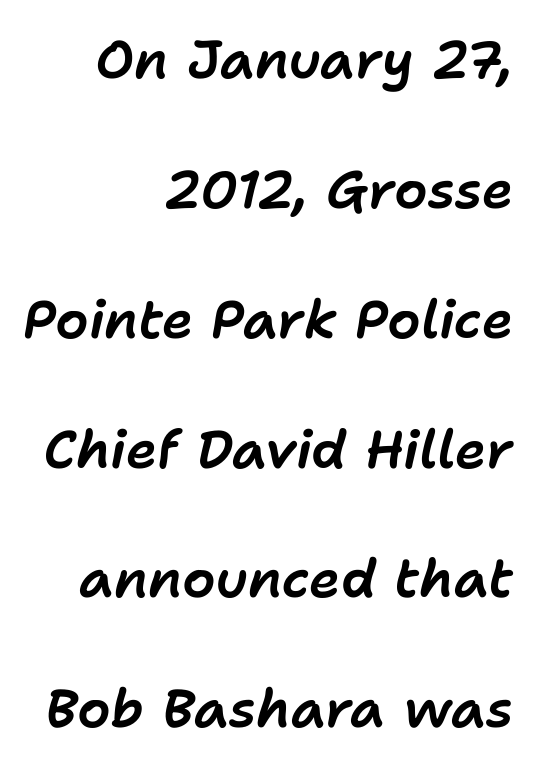
{"italic": "yes", "lean": "right", "slant_degrees": 11, "width": "normal", "stroke_contrast": "low", "x_height": "medium", "monospaced": "no", "underline": "no", "align": "right", "line_spacing": "loose", "line_spacing_ratio": 2.45, "letter_spacing": "normal", "letter_spacing_em": 0.0, "glyph_px": 53}
